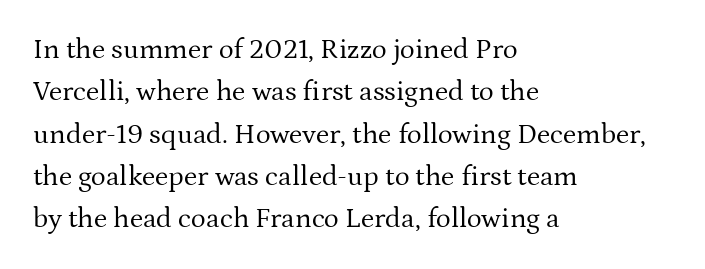
{"serif": "yes", "italic": "no", "bold": "no", "weight": "regular", "width": "normal", "stroke_contrast": "medium", "x_height": "medium", "monospaced": "no", "underline": "no", "align": "left", "line_spacing": "normal", "line_spacing_ratio": 1.51, "letter_spacing": "normal", "letter_spacing_em": 0.0, "glyph_px": 28}
